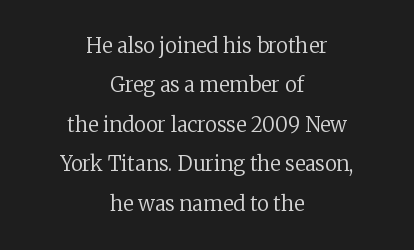
Q: Is the text bold? A: No.
Q: Is the text italic (slanted)? A: No, it is upright.
Q: Is the text underlined? A: No.
Q: How is the paragraph aligned? A: Centered.
Q: Is the spacing between letters normal or unusually wide? A: Normal.
Q: Is the spacing between lines tight, normal or loose? A: Loose.
